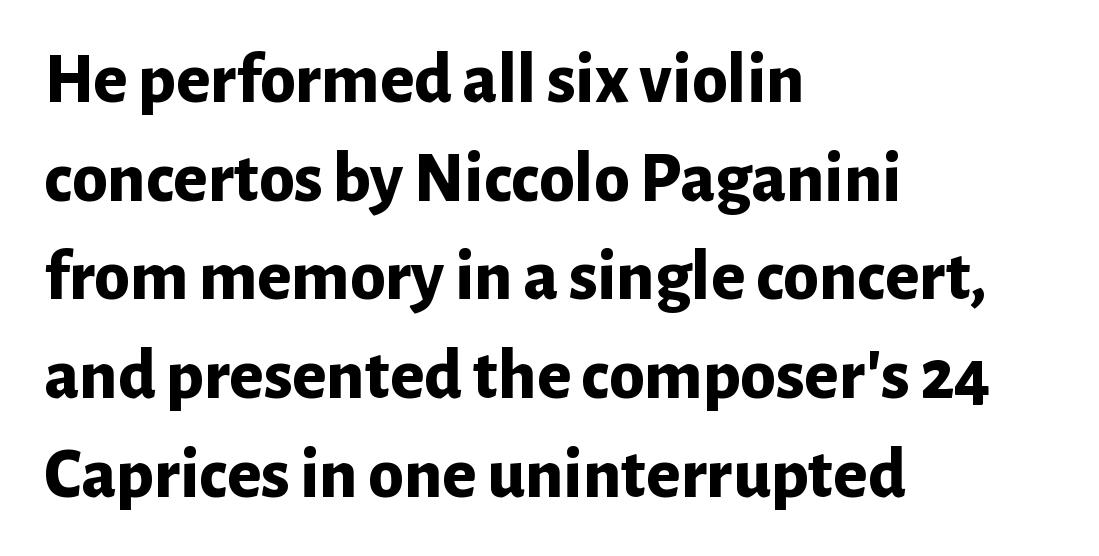
Each letter's strokes conclude bluntly, with no projecting serifs. The font's upright variant was chosen for this text. Note the varied advance widths — an 'i' is clearly narrower than an 'm'. Compared with a centered layout, this one pins lines to the left instead. The space beneath each line is pristine and unruled.
